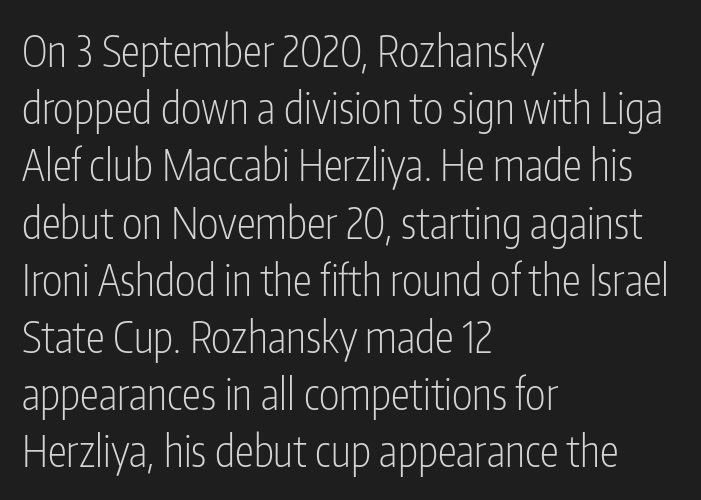
The image shows 43 px light, condensed sans-serif type, upright; set left-aligned, normal line spacing (1.33x), normal letter spacing, not underlined; low stroke contrast and a medium x-height.
